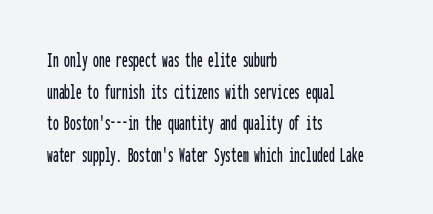
Q: Is the text italic (slanted)? A: No, it is upright.
Q: Is the text underlined? A: No.
Q: How is the paragraph aligned? A: Left-aligned.
Q: Is the spacing between letters normal or unusually wide? A: Normal.
Q: Is the spacing between lines tight, normal or loose? A: Normal.
